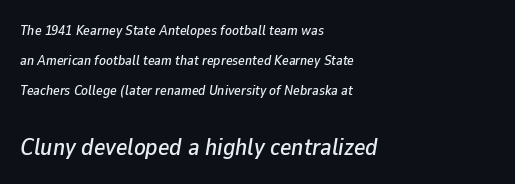
In terms of leading, this rendering errs on the spacious side. A typesetter would mark this as italic. Reading down the block, your eye returns to a fixed left position each line. The space beneath each line is pristine and unruled. Inter-character spacing is left at the font's built-in metrics.
